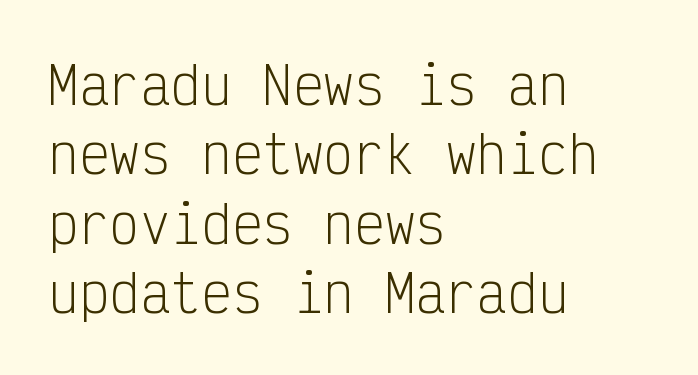
{"serif": "no", "italic": "no", "bold": "no", "weight": "light", "width": "condensed", "stroke_contrast": "low", "x_height": "medium", "monospaced": "yes", "underline": "no", "align": "left", "line_spacing": "normal", "line_spacing_ratio": 1.36, "letter_spacing": "normal", "letter_spacing_em": 0.0, "glyph_px": 51}
